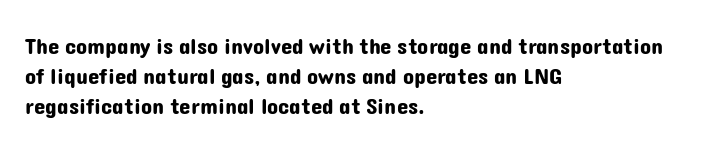
Q: Is the text italic (slanted)? A: No, it is upright.
Q: Is the text underlined? A: No.
Q: How is the paragraph aligned? A: Left-aligned.
Q: Is the spacing between letters normal or unusually wide? A: Normal.
Q: Is the spacing between lines tight, normal or loose? A: Normal.
